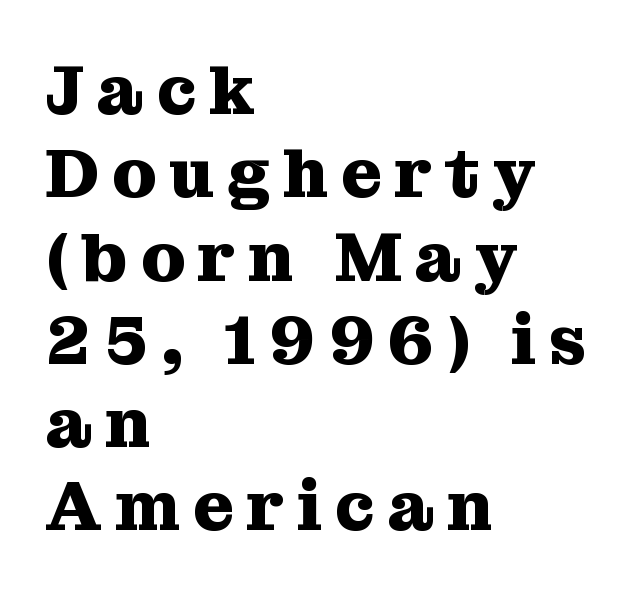
Q: Is the text bold? A: Yes.
Q: Is the text italic (slanted)? A: No, it is upright.
Q: Is the typeface a serif or a sans-serif typeface? A: Serif.
Q: Is the text underlined? A: No.
Q: How is the paragraph aligned? A: Left-aligned.
Q: Width (condensed, normal, or wide)? A: Normal.
Q: Stroke contrast? A: Medium.
Q: x-height? A: Medium.
Q: Monospaced? A: No.
